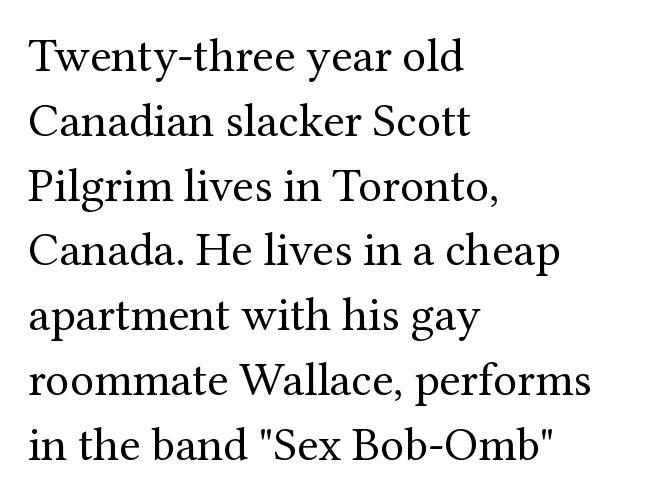
Interline gaps are of average width in this sample. The designer went with a serif here, giving each stem small feet. Heaviness? Minimal to ordinary, like unemphasized prose. Words float on clear page, feet unadorned. The passage shown is typed in a proportional face where columns would drift. Nothing unusual about the tracking: characters are spaced as the font intends.
